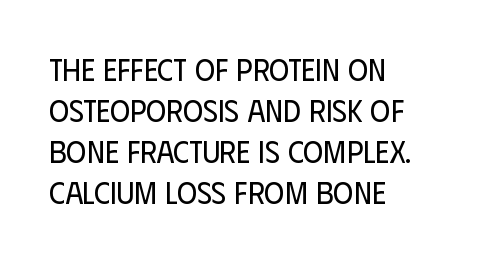
{"serif": "no", "italic": "no", "bold": "no", "weight": "regular", "width": "condensed", "stroke_contrast": "low", "x_height": "large", "monospaced": "no", "underline": "no", "align": "left", "line_spacing": "normal", "line_spacing_ratio": 1.32, "letter_spacing": "normal", "letter_spacing_em": 0.0, "glyph_px": 31}
